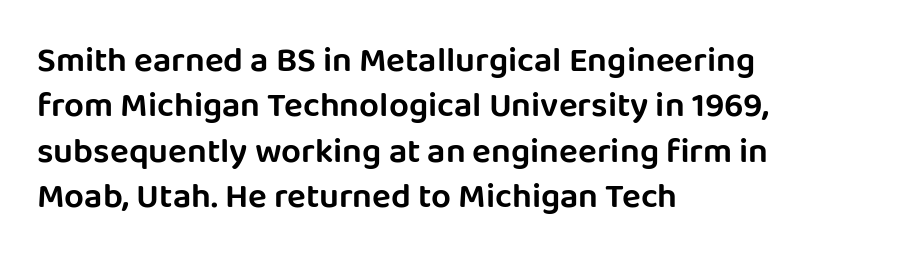
{"serif": "no", "italic": "no", "width": "normal", "stroke_contrast": "low", "x_height": "large", "monospaced": "no", "underline": "no", "align": "left", "line_spacing": "normal", "line_spacing_ratio": 1.3, "letter_spacing": "normal", "letter_spacing_em": 0.0, "glyph_px": 35}
